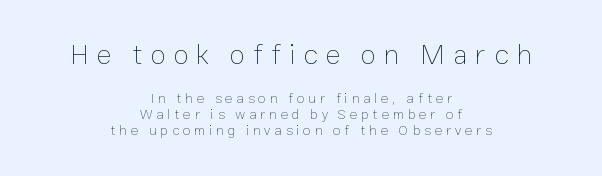
{"italic": "no", "bold": "no", "weight": "thin", "width": "normal", "stroke_contrast": "low", "x_height": "medium", "monospaced": "no", "underline": "no", "align": "center", "line_spacing_ratio": 1.16, "letter_spacing": "wide", "letter_spacing_em": 0.28, "larger_block": "first", "size_ratio": 2.0, "glyph_px": 28}
